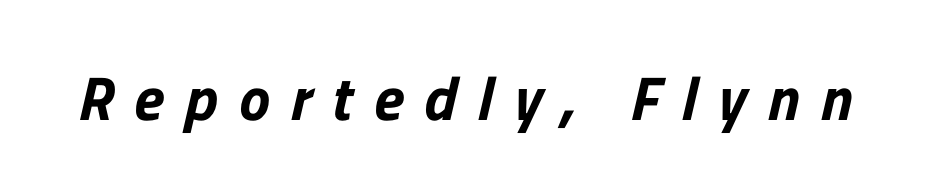
Q: Is the typeface a serif or a sans-serif typeface? A: Sans-serif.
Q: Is the text underlined? A: No.
Q: Is the spacing between letters normal or unusually wide? A: Unusually wide.
Q: Width (condensed, normal, or wide)? A: Normal.
Q: Stroke contrast? A: Low.
Q: x-height? A: Medium.
Q: Monospaced? A: No.
